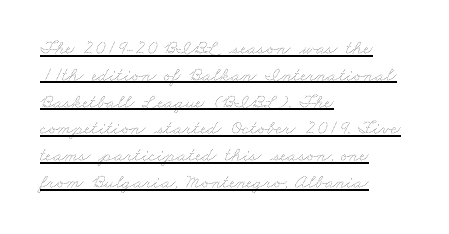
The image shows 20 px text type; set left-aligned, normal line spacing (1.34x), normal letter spacing, underlined.
